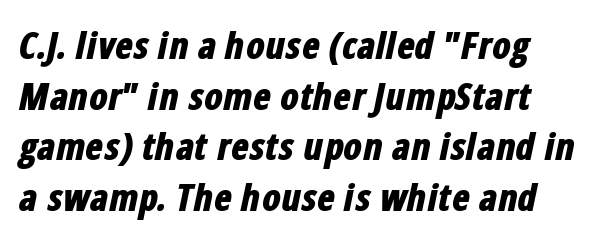
Quick note: italic. The space directly below the letters is spotless. I'd describe the lettering as bold — thick and assertive. Here the glyphs are tracked normally, forming tight word shapes. The rendering uses natural spacing where letterforms have individual widths. Notice how descenders clear the ascenders below comfortably — that's standard leading.
